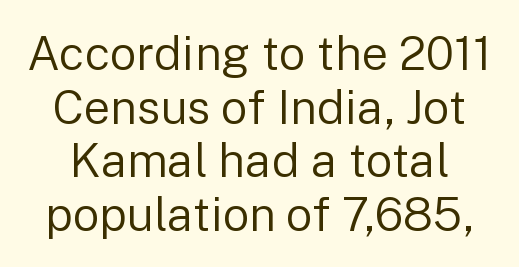
{"serif": "no", "italic": "no", "bold": "no", "weight": "regular", "width": "normal", "stroke_contrast": "low", "x_height": "medium", "monospaced": "no", "underline": "no", "line_spacing": "tight", "line_spacing_ratio": 1.14, "letter_spacing": "normal", "letter_spacing_em": 0.0, "glyph_px": 47}
